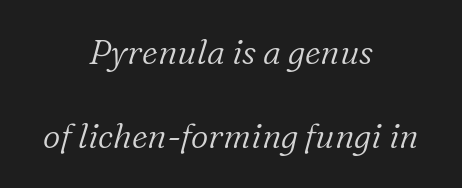
Q: Is the text bold? A: No.
Q: Is the text italic (slanted)? A: Yes, it leans right by about 16 degrees.
Q: Is the typeface a serif or a sans-serif typeface? A: Serif.
Q: Is the text underlined? A: No.
Q: How is the paragraph aligned? A: Centered.
Q: Is the spacing between letters normal or unusually wide? A: Normal.
Q: Is the spacing between lines tight, normal or loose? A: Loose.
Q: Width (condensed, normal, or wide)? A: Normal.
Q: Stroke contrast? A: Low.
Q: x-height? A: Medium.
Q: Monospaced? A: No.
